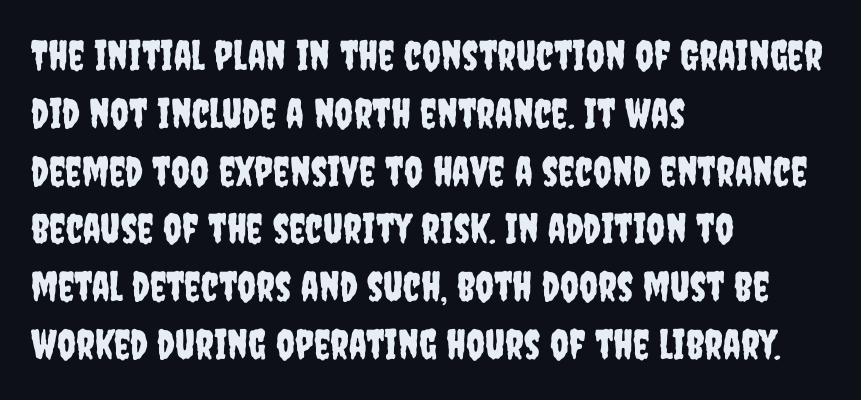
{"serif": "no", "italic": "no", "width": "condensed", "stroke_contrast": "low", "x_height": "large", "monospaced": "no", "underline": "no", "align": "left", "line_spacing": "normal", "line_spacing_ratio": 1.41, "letter_spacing": "normal", "letter_spacing_em": 0.0, "glyph_px": 41}
